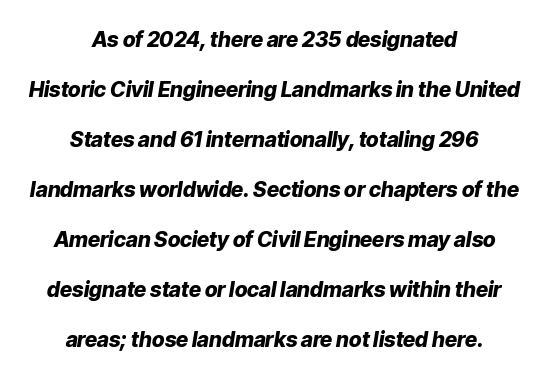
Q: Is the text bold? A: Yes.
Q: Is the text italic (slanted)? A: Yes, it leans right by about 9 degrees.
Q: Is the text underlined? A: No.
Q: How is the paragraph aligned? A: Centered.
Q: Is the spacing between letters normal or unusually wide? A: Normal.
Q: Is the spacing between lines tight, normal or loose? A: Loose.
